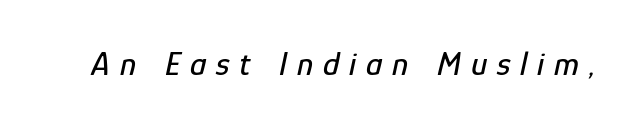
The image shows 34 px condensed type, italic (leaning right); set unusually wide letter spacing (+0.29 em), not underlined; low stroke contrast and a medium x-height.
